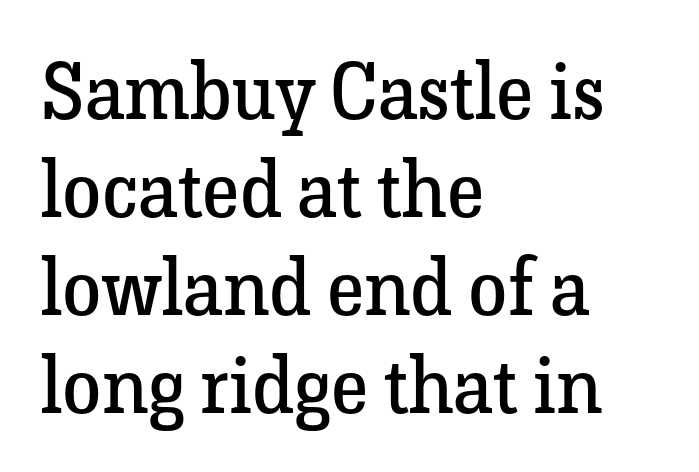
The image shows 79 px regular-weight serif type, upright; set left-aligned, line spacing 1.24x, normal letter spacing, not underlined; low stroke contrast and a medium x-height.
